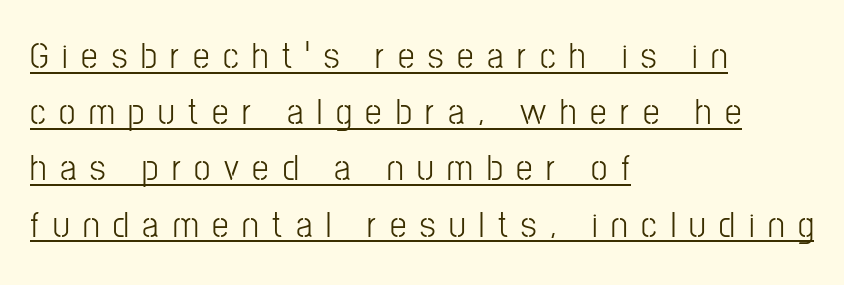
This sample has the flowing, uneven cadence of proportional lettering. Horizontal alignment here is leftward, the default for most running prose. The weight would be labelled regular, book, light, or lighter still. Interline gaps are of average width in this sample. A typesetter would mark this as roman, not italic.
